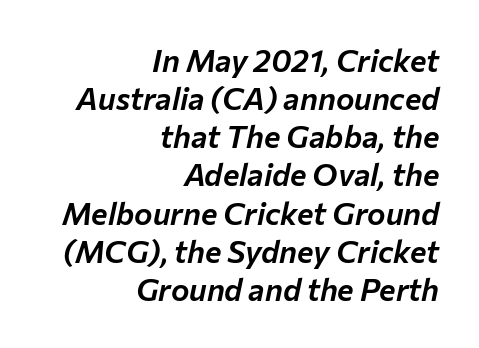
Q: Is the text italic (slanted)? A: Yes, it leans right by about 12 degrees.
Q: Is the text underlined? A: No.
Q: How is the paragraph aligned? A: Right-aligned.
Q: Is the spacing between letters normal or unusually wide? A: Normal.
Q: Width (condensed, normal, or wide)? A: Normal.
Q: Stroke contrast? A: Low.
Q: x-height? A: Medium.
Q: Monospaced? A: No.
